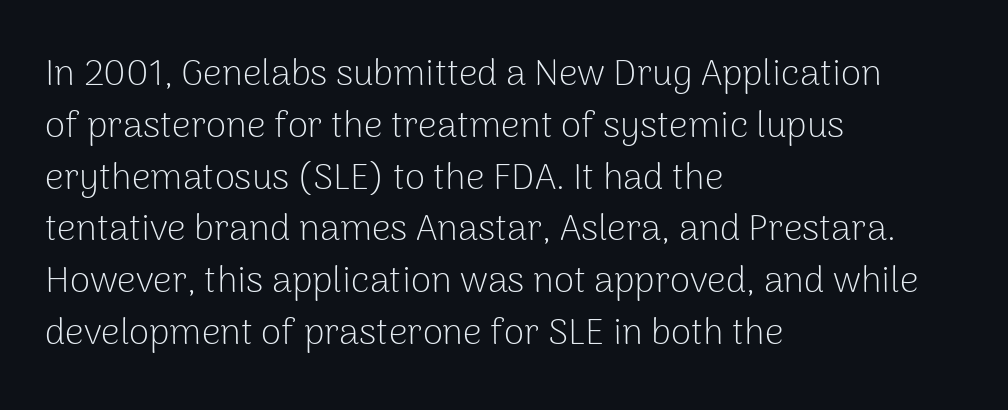
{"serif": "no", "italic": "no", "bold": "no", "weight": "light", "width": "normal", "stroke_contrast": "low", "x_height": "medium", "monospaced": "no", "underline": "no", "align": "left", "line_spacing": "normal", "line_spacing_ratio": 1.4, "letter_spacing": "normal", "letter_spacing_em": 0.0, "glyph_px": 37}
